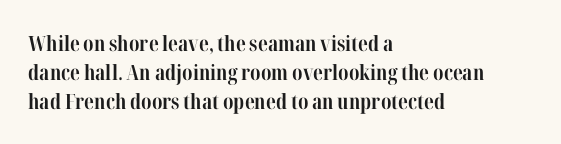
Q: Is the text bold? A: Yes.
Q: Is the text italic (slanted)? A: No, it is upright.
Q: Is the text underlined? A: No.
Q: How is the paragraph aligned? A: Left-aligned.
Q: Is the spacing between letters normal or unusually wide? A: Normal.
Q: Is the spacing between lines tight, normal or loose? A: Normal.
